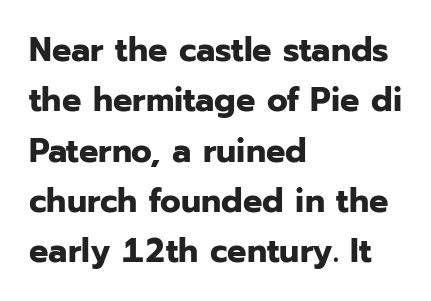
Rendered with straight, roman letterforms. How heavy is the stroke? Heavy — this is a bold. These lines keep a tight, regular rhythm from letter to letter. Which margin do the lines hug? The left one — the right edge is uneven.
